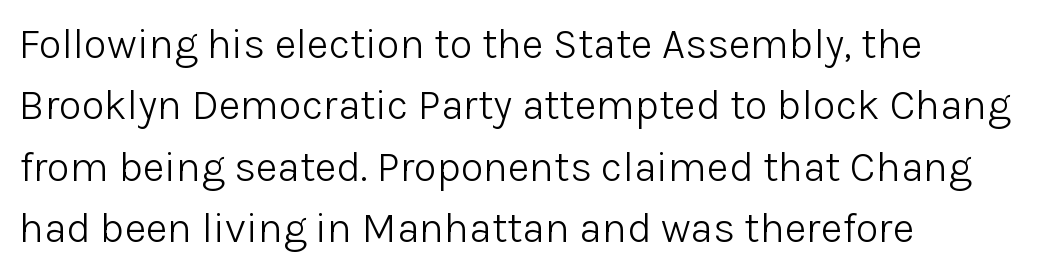
Q: Is the text bold? A: No.
Q: Is the text italic (slanted)? A: No, it is upright.
Q: Is the typeface a serif or a sans-serif typeface? A: Sans-serif.
Q: Is the text underlined? A: No.
Q: How is the paragraph aligned? A: Left-aligned.
Q: Is the spacing between letters normal or unusually wide? A: Normal.
Q: Is the spacing between lines tight, normal or loose? A: Normal.
Q: Width (condensed, normal, or wide)? A: Normal.
Q: Stroke contrast? A: Low.
Q: x-height? A: Medium.
Q: Monospaced? A: No.
